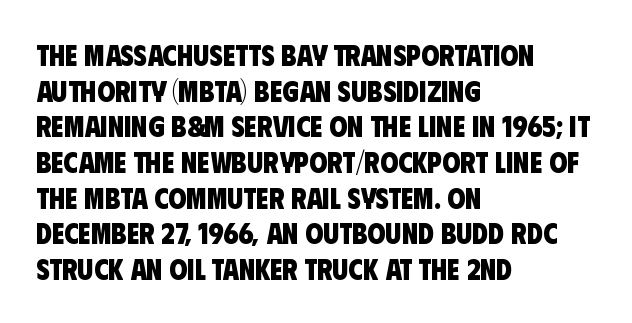
Q: Is the text bold? A: Yes.
Q: Is the typeface a serif or a sans-serif typeface? A: Sans-serif.
Q: Is the text underlined? A: No.
Q: How is the paragraph aligned? A: Left-aligned.
Q: Is the spacing between letters normal or unusually wide? A: Normal.
Q: Width (condensed, normal, or wide)? A: Condensed.
Q: Stroke contrast? A: Low.
Q: x-height? A: Large.
Q: Monospaced? A: No.
